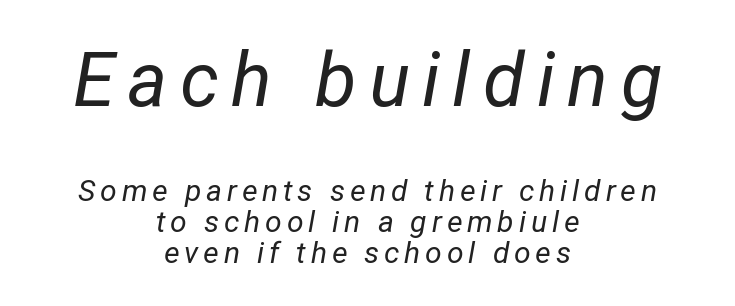
The image shows 76 px regular-weight type, italic (leaning right); set centered, tight line spacing (1.02x), not underlined; the first (top) block is 2.53x larger; low stroke contrast and a medium x-height.
